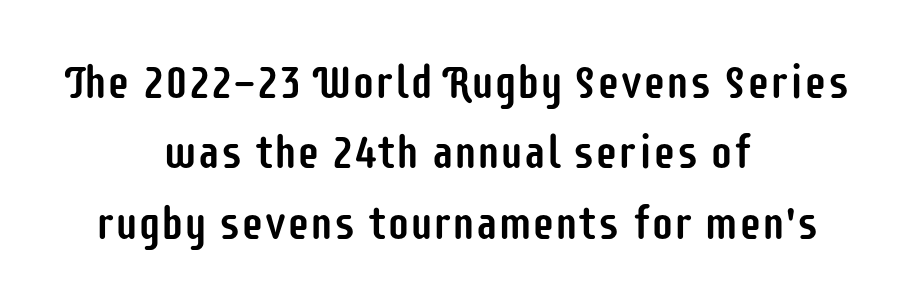
{"serif": "no", "italic": "no", "width": "condensed", "stroke_contrast": "low", "x_height": "large", "monospaced": "no", "underline": "no", "align": "center", "line_spacing": "normal", "line_spacing_ratio": 1.53, "letter_spacing": "normal", "letter_spacing_em": 0.0, "glyph_px": 46}
